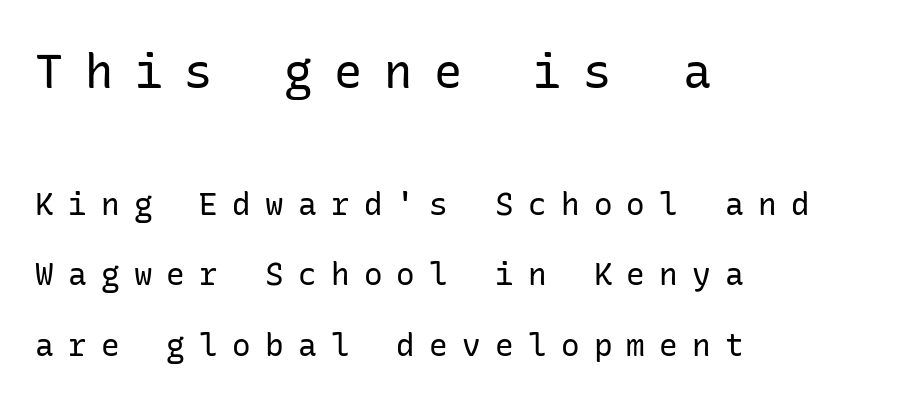
Rows of type keep a wide berth in the vertical direction. Left-aligned paragraph, ragged on the right. Every stem runs plumb, perpendicular to the baseline. These lines have a slow, spaced-out rhythm from letter to letter. Decoration check: the copy has no underline. This layout puts the oversized block above and the modest block below.
